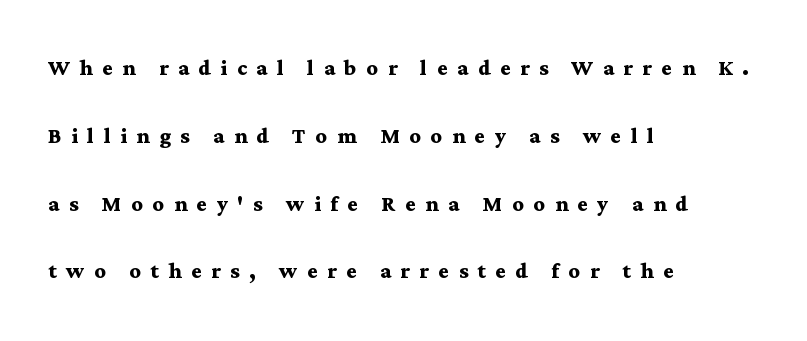
The image shows 28 px semibold, wide serif type, upright; set left-aligned, loose line spacing (2.42x), unusually wide letter spacing (+0.34 em), not underlined; medium stroke contrast and a medium x-height.
